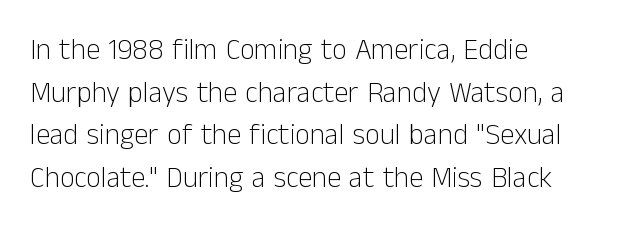
The image shows 29 px light sans-serif type, upright; set left-aligned, normal line spacing (1.47x), normal letter spacing, not underlined; low stroke contrast and a medium x-height.
